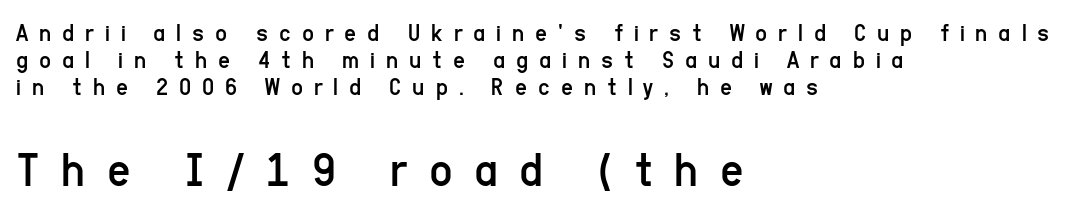
The letters advance in unequal steps, a hallmark of proportional type. Display-style spreading of the glyphs; the letterfit is very open. One glance says dense: line gaps are narrower than usual. This rendering uses left alignment, leaving the right contour irregular. Compared with a typical body face, this is equally light or lighter still.
